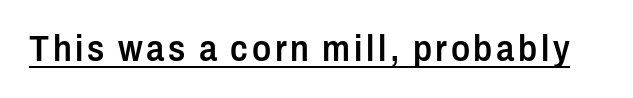
Q: Is the text bold? A: Semi-bold.
Q: Is the text italic (slanted)? A: No, it is upright.
Q: Is the typeface a serif or a sans-serif typeface? A: Sans-serif.
Q: Is the text underlined? A: Yes.
Q: Width (condensed, normal, or wide)? A: Condensed.
Q: Stroke contrast? A: Low.
Q: x-height? A: Medium.
Q: Monospaced? A: No.
